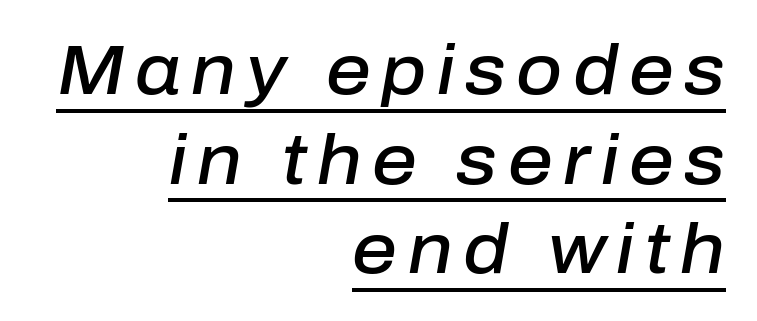
Q: Is the text bold? A: Semi-bold.
Q: Is the text italic (slanted)? A: Yes, it leans right by about 10 degrees.
Q: Is the text underlined? A: Yes.
Q: How is the paragraph aligned? A: Right-aligned.
Q: Is the spacing between lines tight, normal or loose? A: Normal.
Q: Width (condensed, normal, or wide)? A: Normal.
Q: Stroke contrast? A: Low.
Q: x-height? A: Medium.
Q: Monospaced? A: No.
